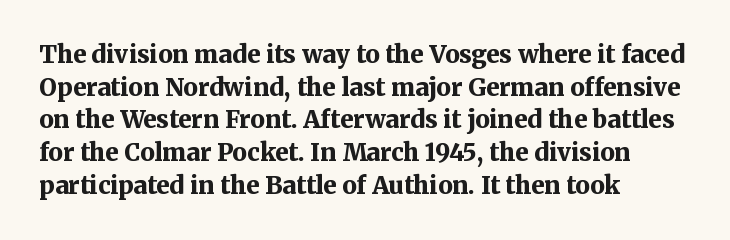
The image shows 24 px bold type, upright; set left-aligned, normal line spacing (1.36x), normal letter spacing, not underlined.
